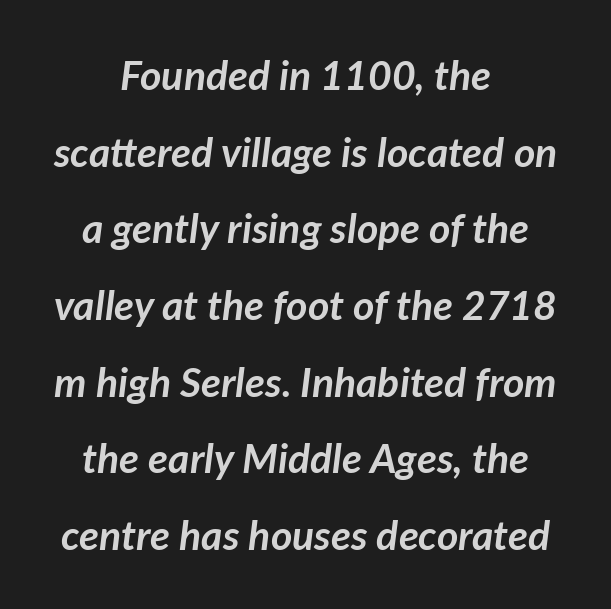
Q: Is the text bold? A: Yes.
Q: Is the text italic (slanted)? A: Yes, it leans right by about 7 degrees.
Q: Is the text underlined? A: No.
Q: How is the paragraph aligned? A: Centered.
Q: Is the spacing between letters normal or unusually wide? A: Normal.
Q: Width (condensed, normal, or wide)? A: Normal.
Q: Stroke contrast? A: Low.
Q: x-height? A: Medium.
Q: Monospaced? A: No.
